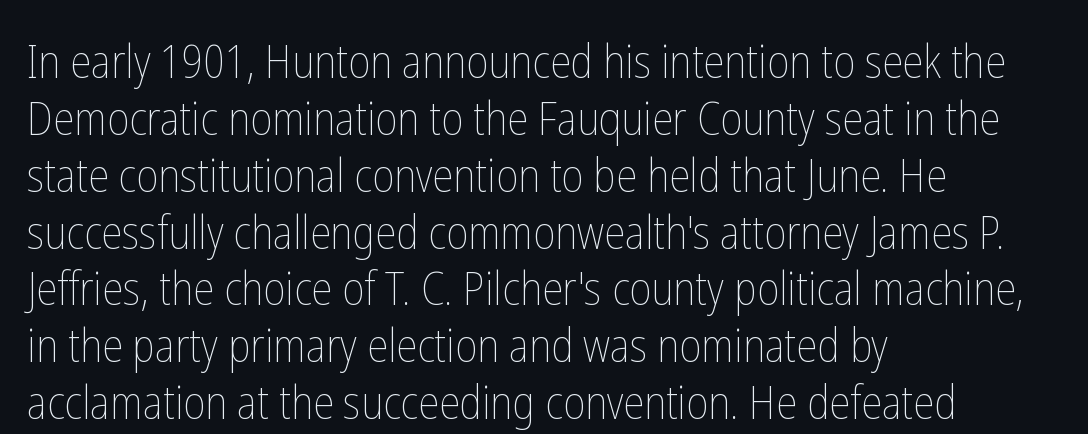
{"italic": "no", "bold": "no", "weight": "thin", "width": "condensed", "stroke_contrast": "low", "x_height": "medium", "monospaced": "no", "underline": "no", "align": "left", "line_spacing_ratio": 1.21, "letter_spacing": "normal", "letter_spacing_em": 0.0, "glyph_px": 47}
